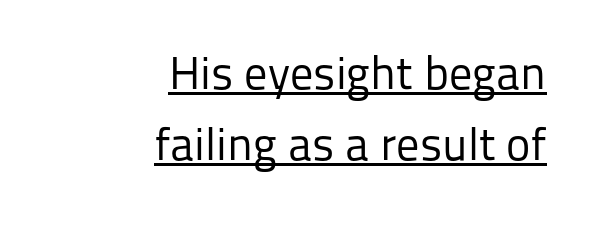
Q: Is the text bold? A: No.
Q: Is the text italic (slanted)? A: No, it is upright.
Q: Is the typeface a serif or a sans-serif typeface? A: Sans-serif.
Q: Is the text underlined? A: Yes.
Q: How is the paragraph aligned? A: Right-aligned.
Q: Is the spacing between letters normal or unusually wide? A: Normal.
Q: Is the spacing between lines tight, normal or loose? A: Normal.
Q: Width (condensed, normal, or wide)? A: Normal.
Q: Stroke contrast? A: Low.
Q: x-height? A: Medium.
Q: Monospaced? A: No.
